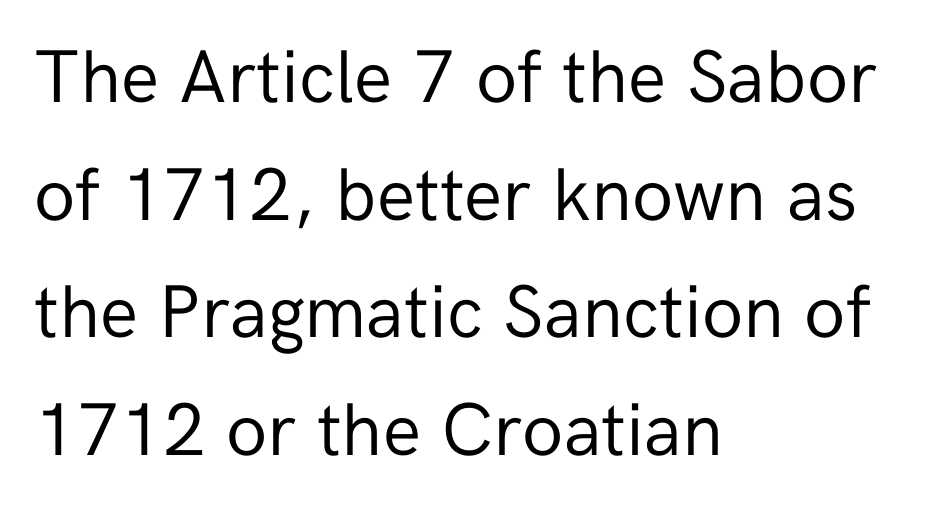
The image shows 75 px regular-weight sans-serif type, upright; set left-aligned, normal line spacing (1.57x), normal letter spacing, not underlined; low stroke contrast and a medium x-height.
